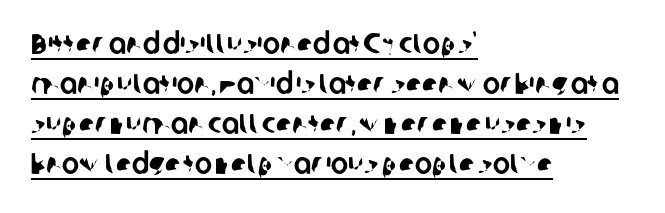
The image shows 29 px sans-serif type; set left-aligned, normal line spacing (1.38x), normal letter spacing, underlined; low stroke contrast and a medium x-height.
